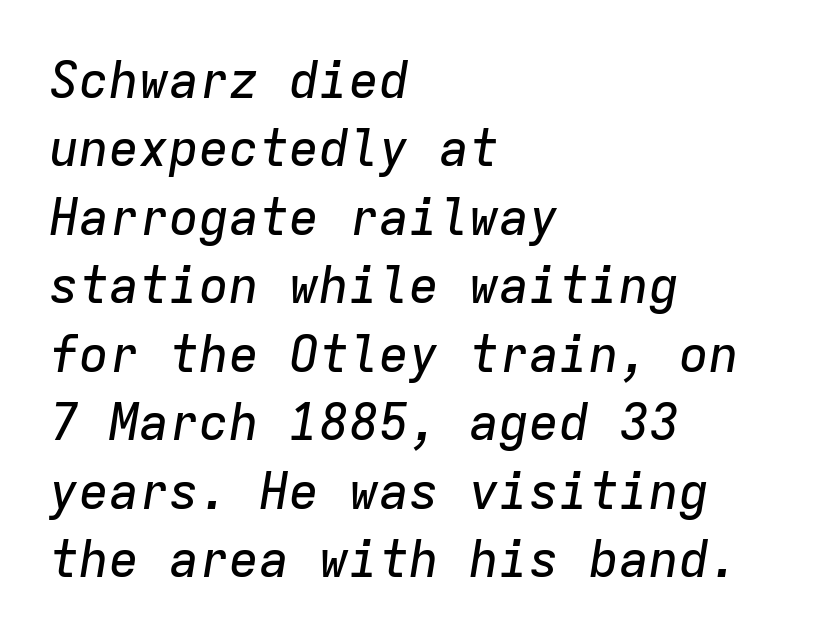
The image shows 50 px text type, italic (leaning right), monospaced; set left-aligned, normal line spacing (1.37x), normal letter spacing, not underlined; low stroke contrast and a medium x-height.
